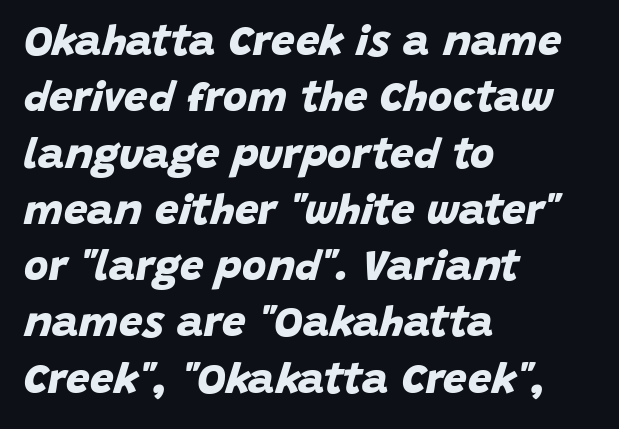
Q: Is the text bold? A: Yes.
Q: Is the typeface a serif or a sans-serif typeface? A: Sans-serif.
Q: Is the text underlined? A: No.
Q: How is the paragraph aligned? A: Left-aligned.
Q: Is the spacing between letters normal or unusually wide? A: Normal.
Q: Is the spacing between lines tight, normal or loose? A: Normal.
Q: Width (condensed, normal, or wide)? A: Normal.
Q: Stroke contrast? A: Low.
Q: x-height? A: Large.
Q: Monospaced? A: No.
